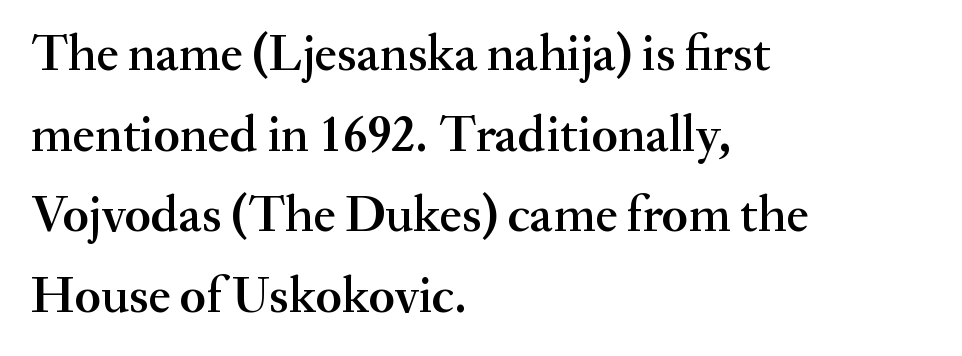
What stands out about the letter spacing? Nothing — it is the standard amount. Examine the stroke ends and you'll spot serifs. The rendering uses natural spacing where letterforms have individual widths. A clean baseline with only descenders dipping below it. What's the leading like? Ordinary, nothing unusual. Alignment: flush left.
